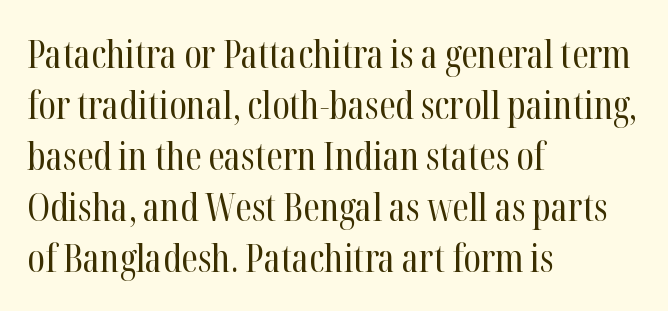
The image shows 38 px regular-weight, condensed serif type, upright; set left-aligned, normal line spacing (1.34x), normal letter spacing, not underlined; high stroke contrast and a medium x-height.
